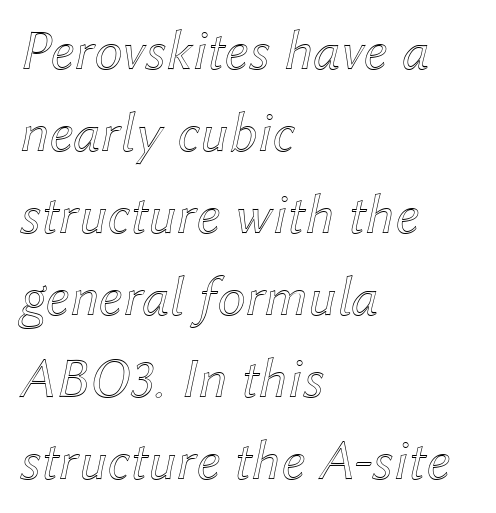
The rendering uses natural spacing where letterforms have individual widths. Here the glyphs are tracked normally, forming tight word shapes. Casual observation: everything's shoved over to the left. Plain, unruled lines of type. If you drew a line through each stem, it would be angled. Evenly set lines give the paragraph a standard silhouette.
